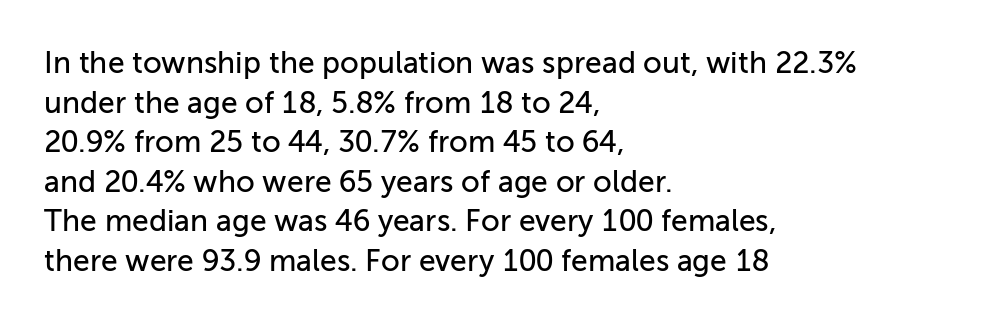
Q: Is the text italic (slanted)? A: No, it is upright.
Q: Is the typeface a serif or a sans-serif typeface? A: Sans-serif.
Q: Is the text underlined? A: No.
Q: How is the paragraph aligned? A: Left-aligned.
Q: Is the spacing between letters normal or unusually wide? A: Normal.
Q: Is the spacing between lines tight, normal or loose? A: Normal.
Q: Width (condensed, normal, or wide)? A: Normal.
Q: Stroke contrast? A: Low.
Q: x-height? A: Medium.
Q: Monospaced? A: No.
